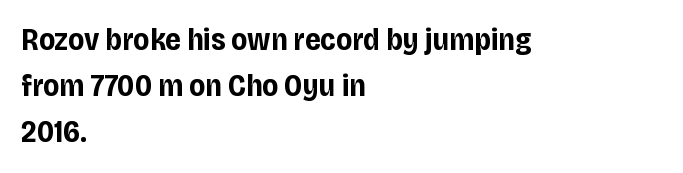
This is heavy type, rendered in bold. All the whitespace from short lines collects on the right. Posture: straight, roman, zero tilt. Letterform terminals end flat and unadorned throughout the passage.
